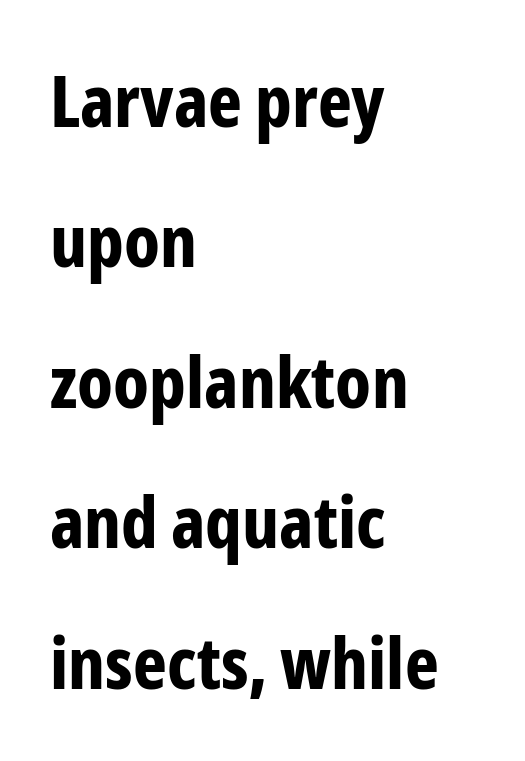
Look at the stroke-to-counter ratio: heavy, a bold. Has an underline been added? It has not. The designer went with a sans here, leaving each stem footless. This sample has the flowing, uneven cadence of proportional lettering. The rendering uses a large line-height, opening up the rows.
